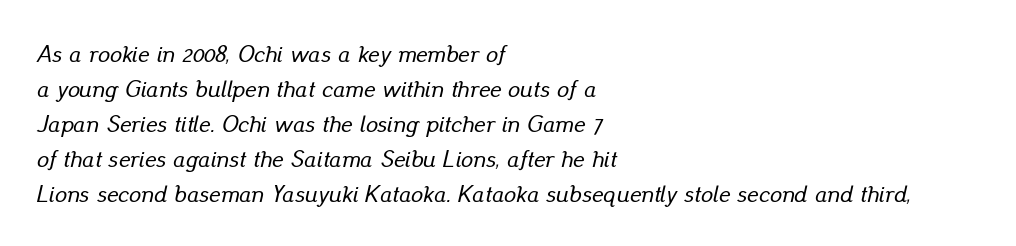
Q: Is the text italic (slanted)? A: Yes, it leans right by about 13 degrees.
Q: Is the text underlined? A: No.
Q: How is the paragraph aligned? A: Left-aligned.
Q: Is the spacing between letters normal or unusually wide? A: Normal.
Q: Is the spacing between lines tight, normal or loose? A: Normal.
